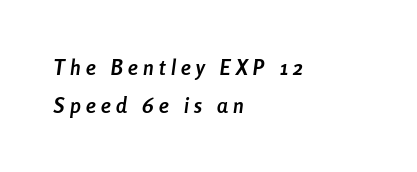
{"italic": "yes", "lean": "right", "slant_degrees": 8, "bold": "yes", "underline": "no", "align": "left", "line_spacing_ratio": 1.79, "letter_spacing": "wide", "letter_spacing_em": 0.25, "glyph_px": 21}
